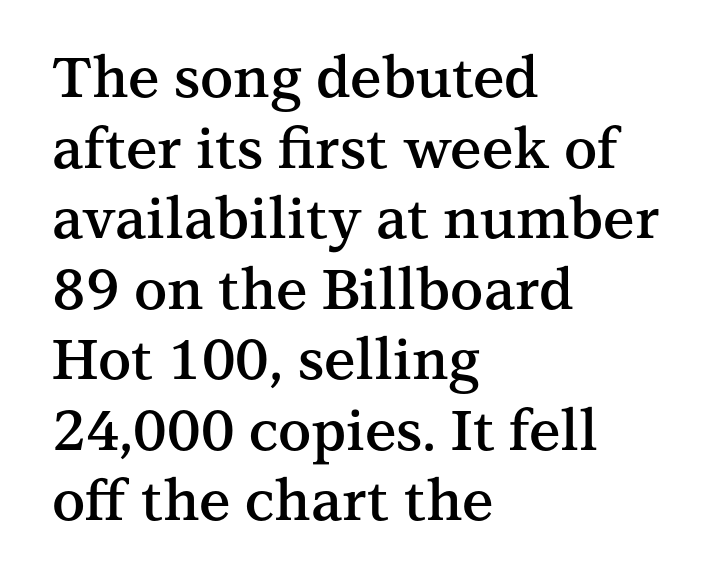
{"serif": "yes", "italic": "no", "bold": "semi", "weight": "semibold", "width": "normal", "stroke_contrast": "medium", "x_height": "medium", "monospaced": "no", "underline": "no", "align": "left", "line_spacing": "normal", "line_spacing_ratio": 1.26, "letter_spacing": "normal", "letter_spacing_em": 0.0, "glyph_px": 56}
